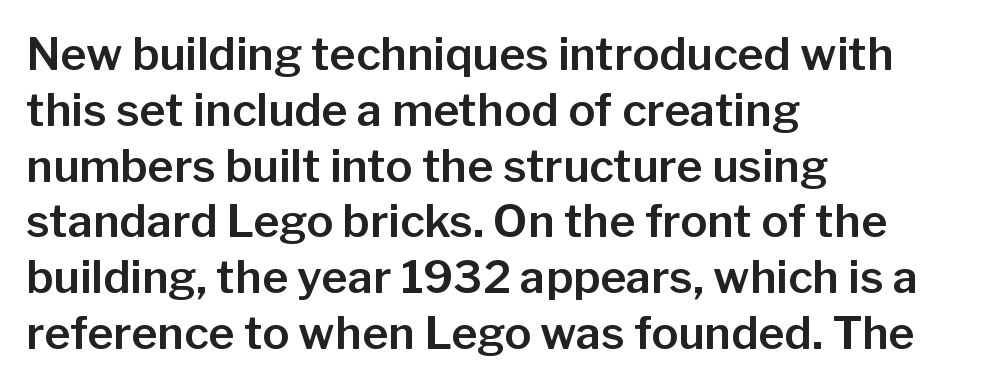
Q: Is the text italic (slanted)? A: No, it is upright.
Q: Is the typeface a serif or a sans-serif typeface? A: Sans-serif.
Q: Is the text underlined? A: No.
Q: How is the paragraph aligned? A: Left-aligned.
Q: Is the spacing between letters normal or unusually wide? A: Normal.
Q: Width (condensed, normal, or wide)? A: Normal.
Q: Stroke contrast? A: Low.
Q: x-height? A: Medium.
Q: Monospaced? A: No.
